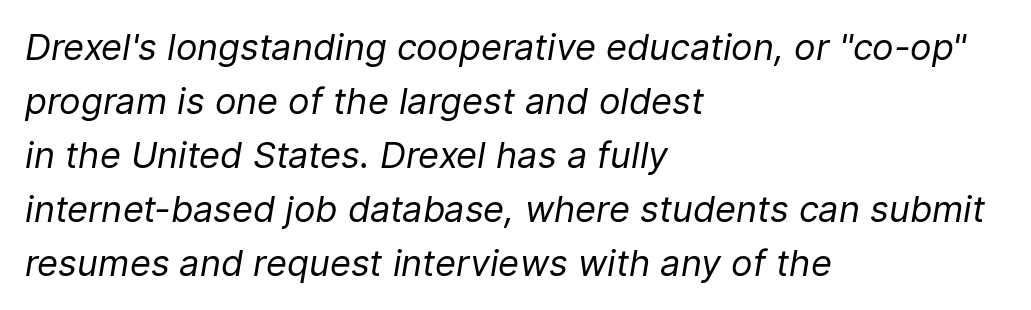
The image shows 36 px regular-weight type, italic (leaning right); set left-aligned, normal line spacing (1.5x), normal letter spacing, not underlined; low stroke contrast and a medium x-height.
